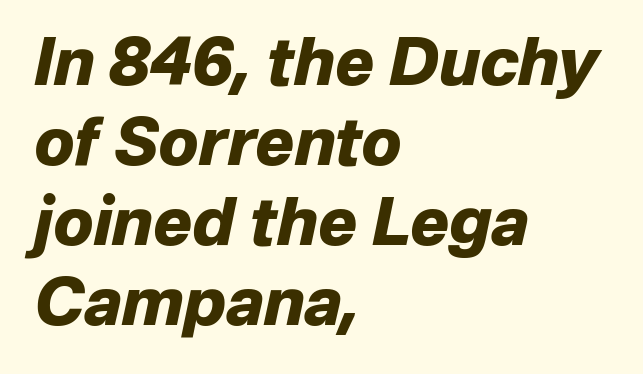
Q: Is the text bold? A: Yes.
Q: Is the text italic (slanted)? A: Yes, it leans right by about 12 degrees.
Q: Is the text underlined? A: No.
Q: How is the paragraph aligned? A: Left-aligned.
Q: Is the spacing between letters normal or unusually wide? A: Normal.
Q: Width (condensed, normal, or wide)? A: Normal.
Q: Stroke contrast? A: Low.
Q: x-height? A: Medium.
Q: Monospaced? A: No.
